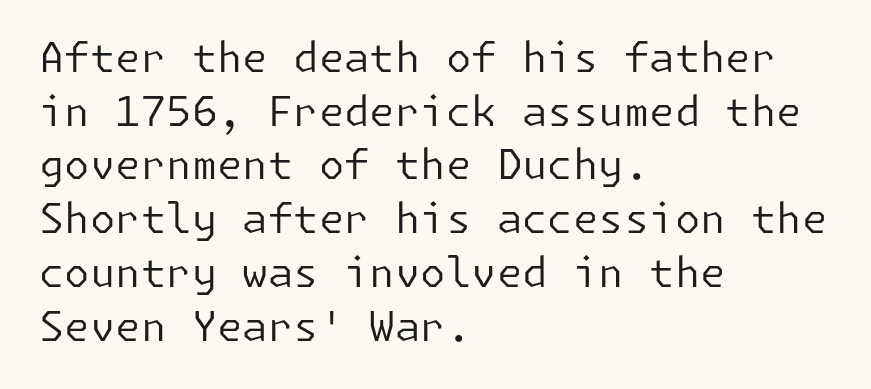
{"serif": "no", "italic": "no", "bold": "no", "weight": "regular", "width": "normal", "stroke_contrast": "low", "x_height": "medium", "underline": "no", "align": "left", "line_spacing": "normal", "line_spacing_ratio": 1.31, "letter_spacing": "normal", "letter_spacing_em": 0.0, "glyph_px": 41}
